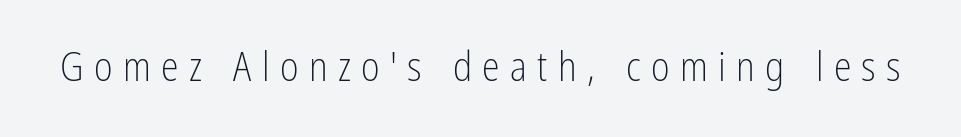
The image shows 40 px light, condensed sans-serif type, upright; set unusually wide letter spacing (+0.26 em), not underlined; low stroke contrast and a medium x-height.
